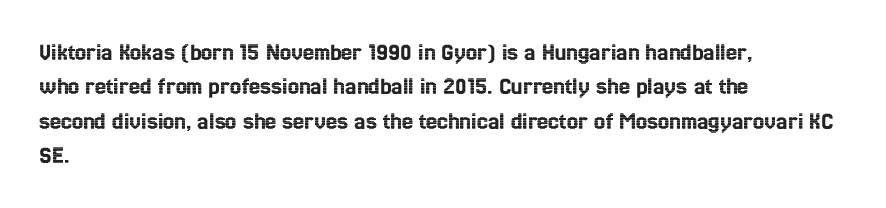
Style check: upright. All the whitespace from short lines collects on the right. Rule under the text: the space is simply empty. Leading matches the norm, producing a regular column.
